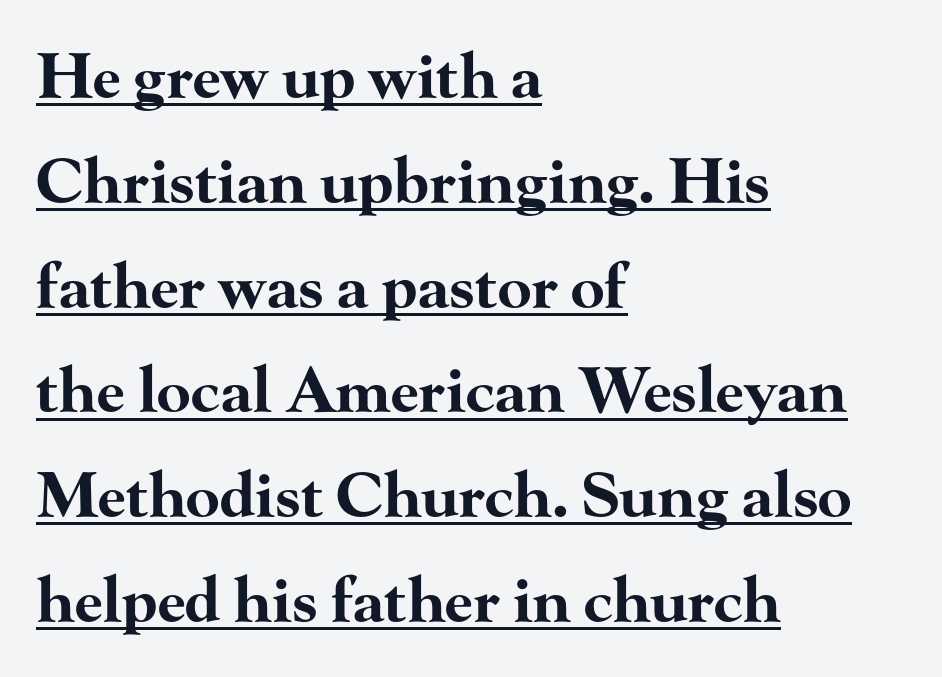
The letters carry serifs — small finishing strokes at the ends of their stems. The passage shown has conventional tracking throughout. Beneath each row of characters lies a ruled line. This is roman type, the default non-slanted kind.
